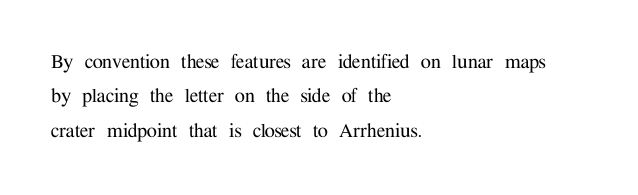
The image shows 23 px text type, upright; set left-aligned, normal line spacing (1.49x), normal letter spacing, not underlined.
